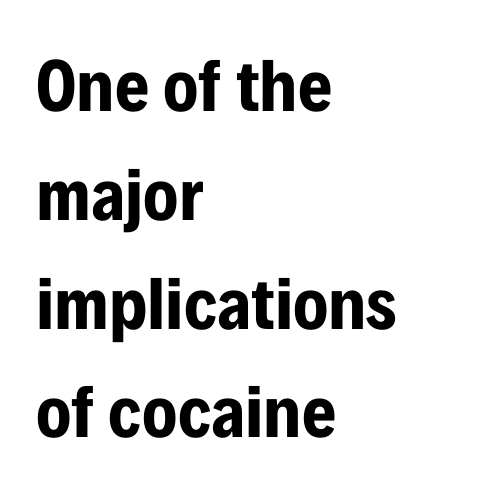
{"serif": "no", "italic": "no", "bold": "yes", "weight": "bold", "width": "condensed", "stroke_contrast": "low", "x_height": "medium", "monospaced": "no", "underline": "no", "align": "left", "line_spacing": "normal", "line_spacing_ratio": 1.47, "letter_spacing": "normal", "letter_spacing_em": 0.0, "glyph_px": 74}
